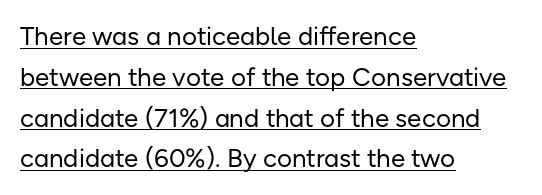
The image shows 26 px text type, upright; set left-aligned, normal line spacing (1.57x), normal letter spacing, underlined.
